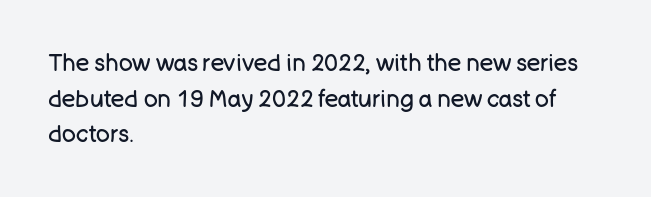
Baseline-to-baseline distance is the conventional proportion of letter height. The passage is arranged the way most books set body copy — flush left. The glyphs are unaccompanied by any horizontal stroke below them. The gaps between neighbouring characters are ordinary and unremarkable.
